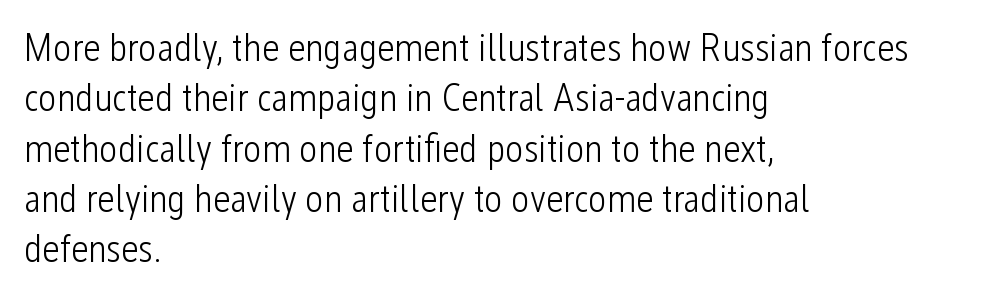
The image shows 39 px light, condensed sans-serif type, upright; set left-aligned, normal line spacing (1.29x), normal letter spacing, not underlined; low stroke contrast and a medium x-height.
